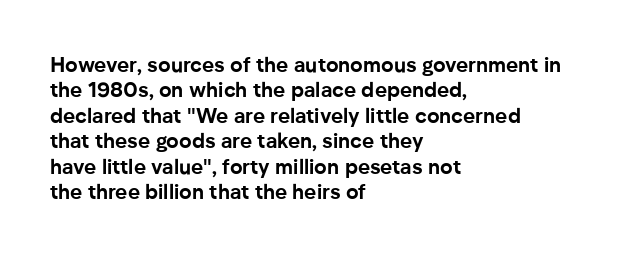
The image shows 21 px bold type, upright; set left-aligned, line spacing 1.21x, normal letter spacing, not underlined.
